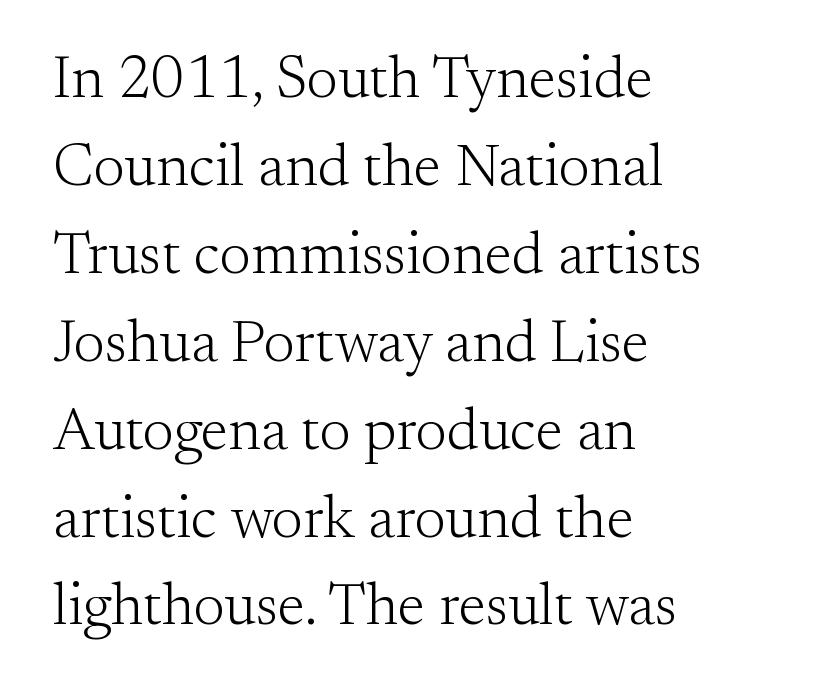
Q: Is the text bold? A: No.
Q: Is the text italic (slanted)? A: No, it is upright.
Q: Is the typeface a serif or a sans-serif typeface? A: Serif.
Q: Is the text underlined? A: No.
Q: How is the paragraph aligned? A: Left-aligned.
Q: Is the spacing between letters normal or unusually wide? A: Normal.
Q: Is the spacing between lines tight, normal or loose? A: Normal.
Q: Width (condensed, normal, or wide)? A: Normal.
Q: Stroke contrast? A: Medium.
Q: x-height? A: Small.
Q: Monospaced? A: No.
